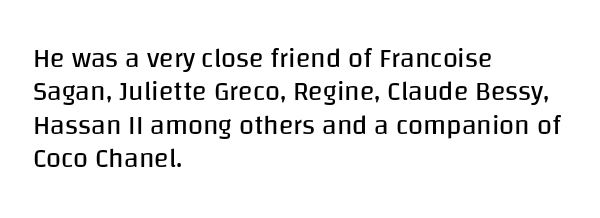
The image shows 27 px text type, upright; set left-aligned, line spacing 1.24x, normal letter spacing, not underlined.
